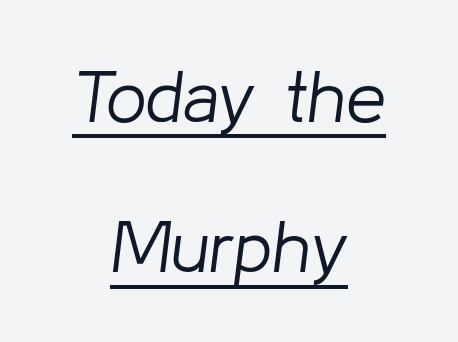
Q: Is the text bold? A: No.
Q: Is the text italic (slanted)? A: Yes, it leans right by about 8 degrees.
Q: Is the text underlined? A: Yes.
Q: How is the paragraph aligned? A: Centered.
Q: Is the spacing between letters normal or unusually wide? A: Normal.
Q: Is the spacing between lines tight, normal or loose? A: Loose.
Q: Width (condensed, normal, or wide)? A: Normal.
Q: Stroke contrast? A: Low.
Q: x-height? A: Medium.
Q: Monospaced? A: No.
